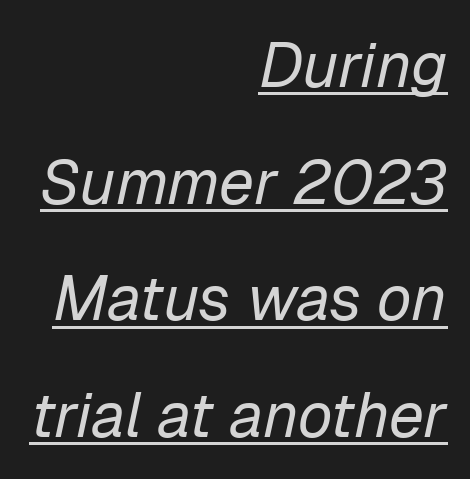
The image shows 63 px regular-weight type, italic (leaning right); set right-aligned, line spacing 1.85x, normal letter spacing, underlined; low stroke contrast and a medium x-height.
